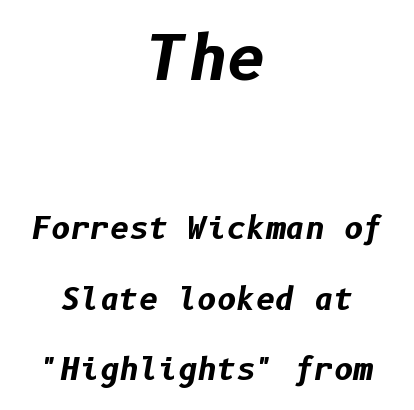
{"italic": "yes", "lean": "right", "slant_degrees": 10, "bold": "yes", "weight": "bold", "width": "normal", "stroke_contrast": "low", "x_height": "medium", "underline": "no", "align": "center", "line_spacing": "loose", "line_spacing_ratio": 2.34, "letter_spacing": "normal", "letter_spacing_em": 0.0, "larger_block": "first", "size_ratio": 2.0, "glyph_px": 60}
